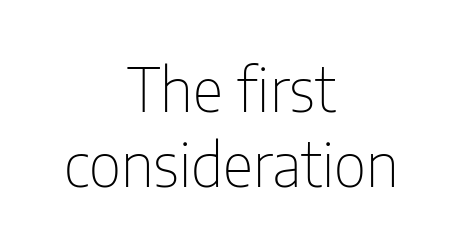
{"serif": "no", "italic": "no", "bold": "no", "weight": "thin", "width": "condensed", "stroke_contrast": "low", "x_height": "medium", "monospaced": "no", "underline": "no", "align": "center", "line_spacing": "normal", "line_spacing_ratio": 1.25, "letter_spacing": "normal", "letter_spacing_em": 0.0, "glyph_px": 60}
